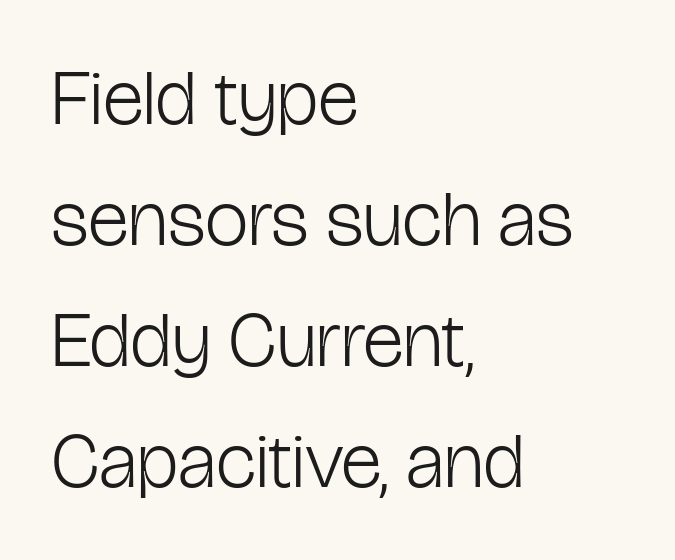
{"serif": "no", "italic": "no", "bold": "no", "weight": "light", "width": "condensed", "stroke_contrast": "low", "x_height": "medium", "monospaced": "no", "underline": "no", "align": "left", "line_spacing": "normal", "line_spacing_ratio": 1.55, "letter_spacing": "normal", "letter_spacing_em": 0.0, "glyph_px": 78}
